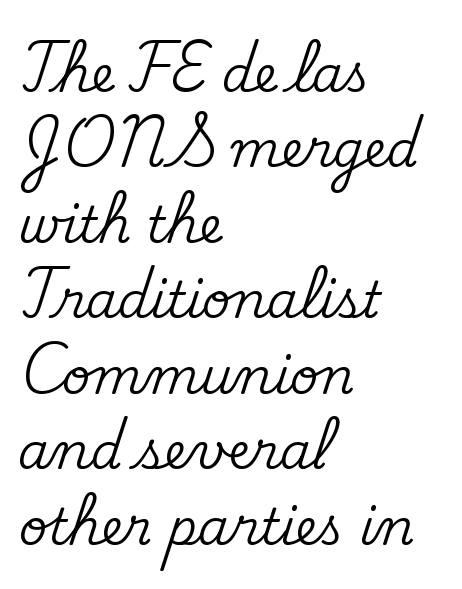
The image shows 50 px text type; set left-aligned, normal line spacing (1.51x), normal letter spacing, not underlined; medium stroke contrast and a small x-height.
